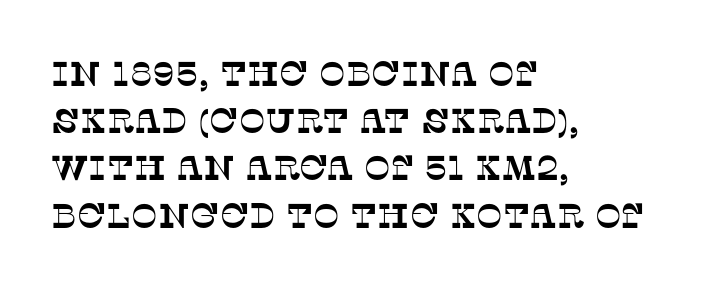
Does the type have serifs? Yes, each stem ends in a small foot. The string is rendered with underlining switched off. Students, observe: this is what conventionally led text looks like. The face used here is proportionally spaced, like ordinary book or web type. Which margin do the lines hug? The left one — the right edge is uneven. The line texture is even and compact thanks to regular tracking.
